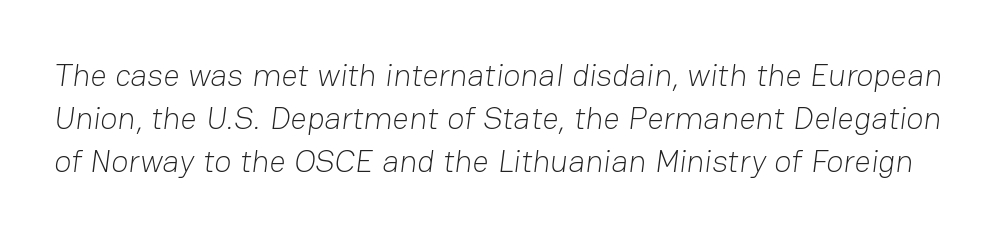
{"serif": "no", "bold": "no", "weight": "light", "width": "normal", "stroke_contrast": "low", "x_height": "medium", "monospaced": "no", "underline": "no", "line_spacing": "normal", "line_spacing_ratio": 1.35, "letter_spacing": "normal", "letter_spacing_em": 0.0, "glyph_px": 32}
